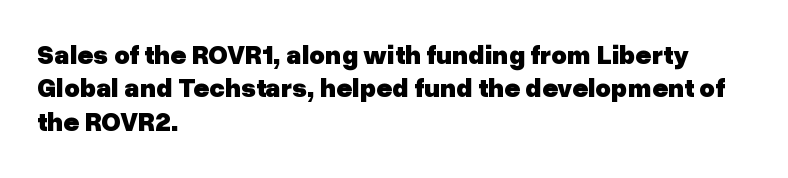
{"italic": "no", "bold": "yes", "underline": "no", "align": "left", "line_spacing_ratio": 1.24, "letter_spacing": "normal", "letter_spacing_em": 0.0, "glyph_px": 27}
